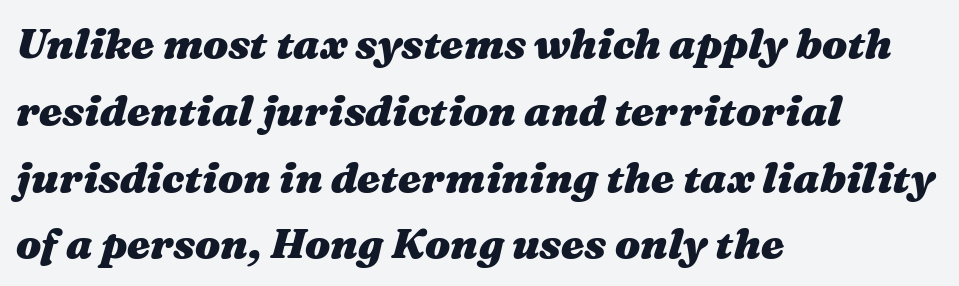
Typeset ragged right — the left edge is the straight one. The strokes are fattened all the way to bold. Notice how descenders clear the ascenders below comfortably — that's standard leading. Designer's note — italics engaged. Glance below the letters and you will spot only blank space.
